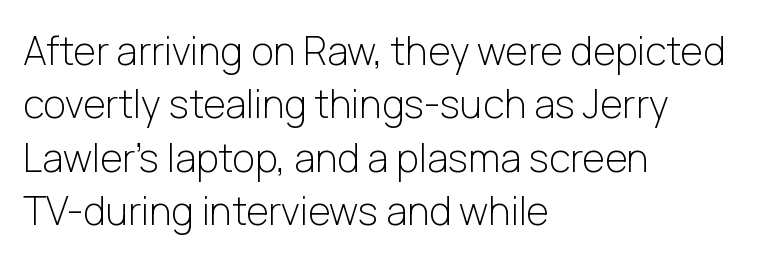
In CSS terms this would be text-align: left. The space directly below the letters is spotless. The characters are drawn with everyday or finer stroke widths. Are there feet on the stems? There aren't — it's a sans. Nothing unusual about the tracking: characters are spaced as the font intends. This block has exactly the height ordinary leading produces.
